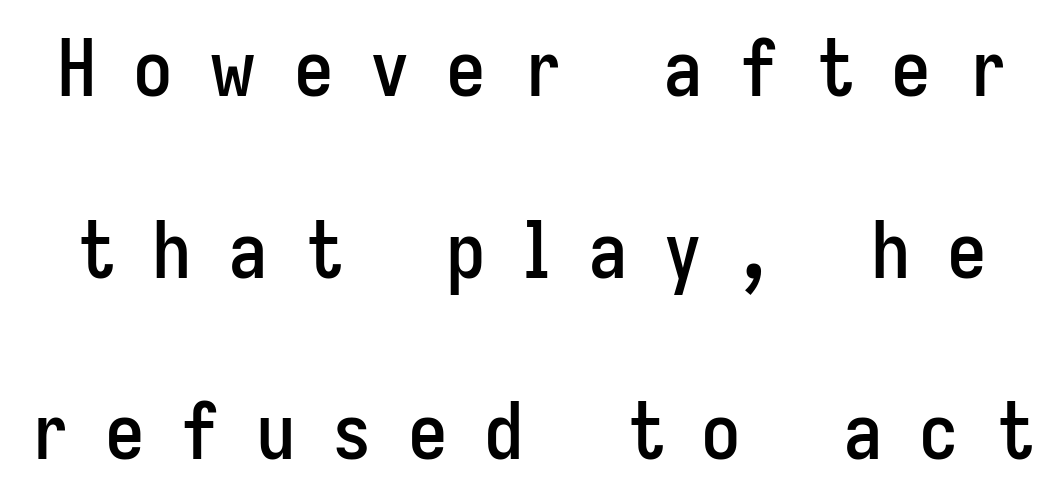
Q: Is the text italic (slanted)? A: No, it is upright.
Q: Is the typeface a serif or a sans-serif typeface? A: Sans-serif.
Q: Is the text underlined? A: No.
Q: Is the spacing between letters normal or unusually wide? A: Unusually wide.
Q: Is the spacing between lines tight, normal or loose? A: Loose.
Q: Width (condensed, normal, or wide)? A: Condensed.
Q: Stroke contrast? A: Low.
Q: x-height? A: Medium.
Q: Monospaced? A: No.
